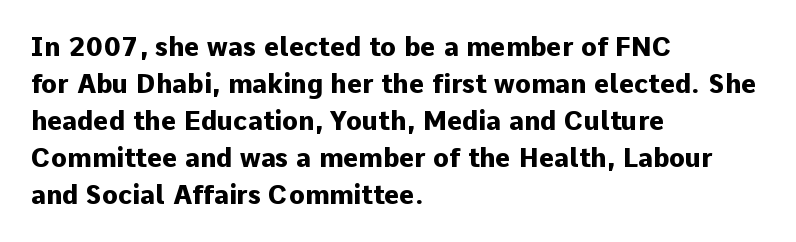
Q: Is the text bold? A: Yes.
Q: Is the text italic (slanted)? A: No, it is upright.
Q: Is the text underlined? A: No.
Q: How is the paragraph aligned? A: Left-aligned.
Q: Is the spacing between letters normal or unusually wide? A: Normal.
Q: Is the spacing between lines tight, normal or loose? A: Normal.
